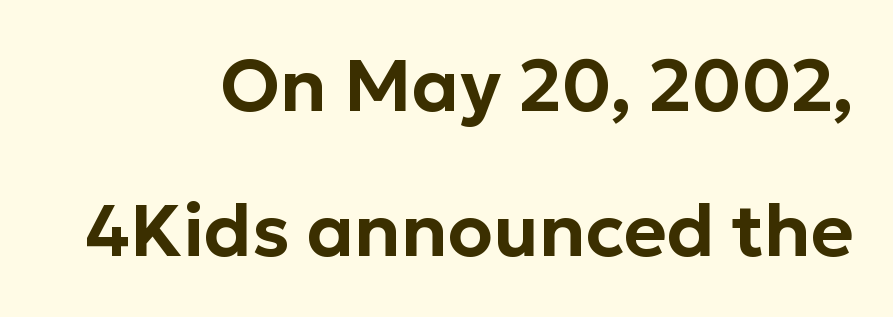
The image shows 73 px sans-serif type, upright; set right-aligned, loose line spacing (1.99x), normal letter spacing, not underlined; low stroke contrast and a medium x-height.
